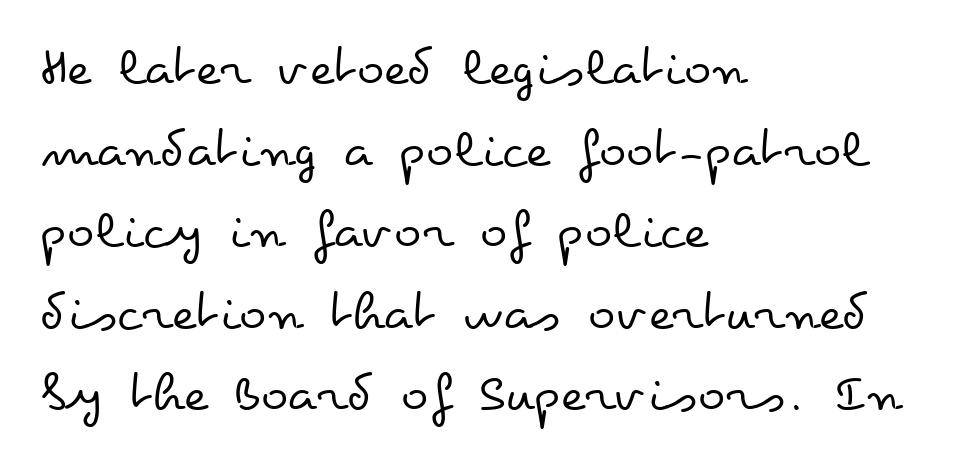
{"italic": "no", "bold": "no", "weight": "regular", "width": "wide", "stroke_contrast": "low", "x_height": "small", "monospaced": "no", "underline": "no", "align": "left", "line_spacing": "normal", "line_spacing_ratio": 1.43, "letter_spacing": "normal", "letter_spacing_em": 0.0, "glyph_px": 57}
